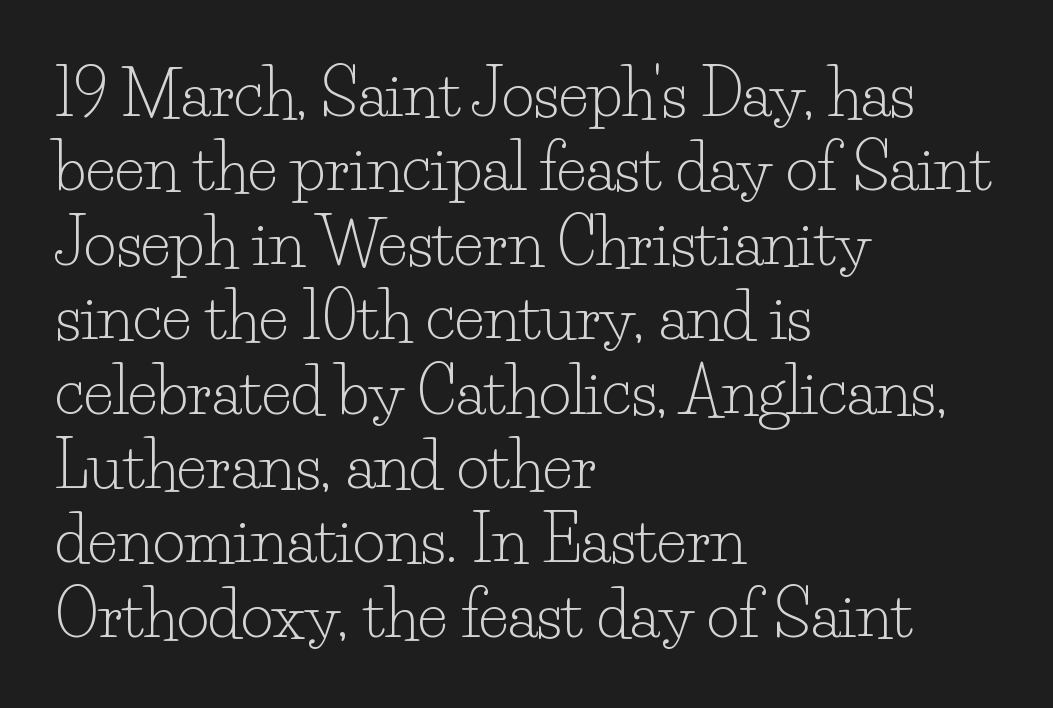
The letters carry serifs — small finishing strokes at the ends of their stems. Which margin do the lines hug? The left one — the right edge is uneven. The specimen omits any rule beneath the text block's lines. Letter spacing: default. Weight: regular or lighter.
